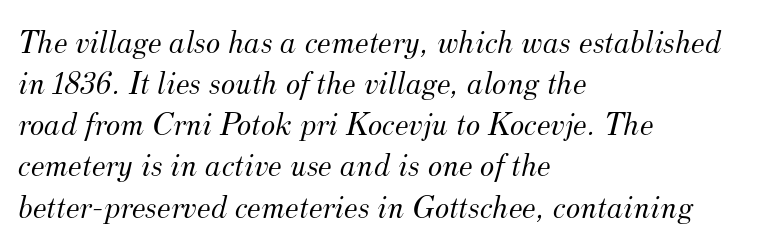
{"serif": "yes", "italic": "yes", "lean": "right", "slant_degrees": 12, "bold": "no", "weight": "light", "width": "normal", "stroke_contrast": "medium", "x_height": "small", "monospaced": "no", "underline": "no", "align": "left", "line_spacing_ratio": 1.21, "letter_spacing": "normal", "letter_spacing_em": 0.0, "glyph_px": 34}
